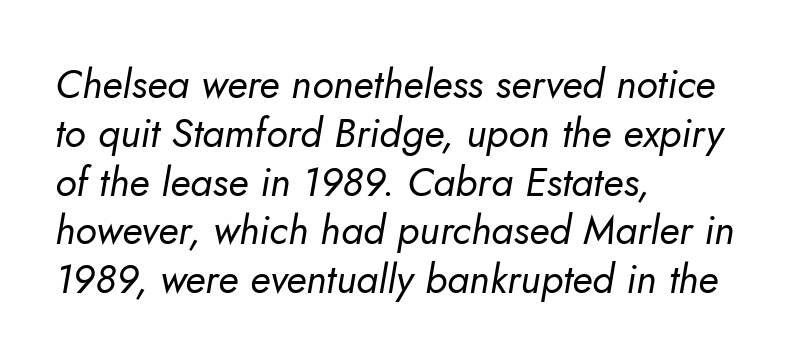
{"italic": "yes", "lean": "right", "slant_degrees": 10, "bold": "no", "weight": "regular", "width": "normal", "stroke_contrast": "low", "x_height": "small", "monospaced": "no", "underline": "no", "align": "left", "line_spacing_ratio": 1.22, "letter_spacing": "normal", "letter_spacing_em": 0.0, "glyph_px": 40}
